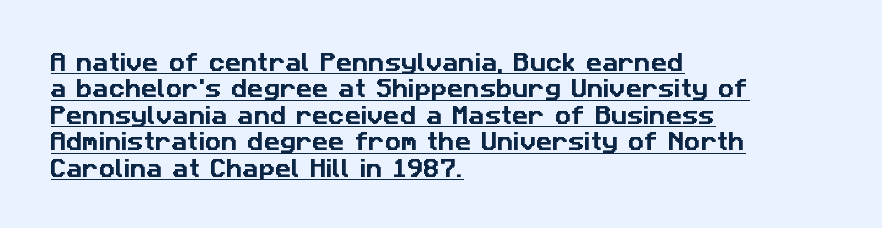
Each line starts at the same left margin while the right side varies. What stands out about the letter spacing? Nothing — it is the standard amount. This rendering features underlined lettering. Successive baselines arrive at the customary interval.
